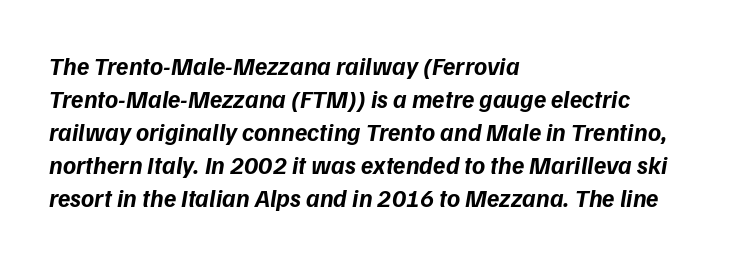
{"italic": "yes", "lean": "right", "slant_degrees": 9, "bold": "yes", "underline": "no", "align": "left", "line_spacing": "normal", "line_spacing_ratio": 1.32, "letter_spacing": "normal", "letter_spacing_em": 0.0, "glyph_px": 25}
